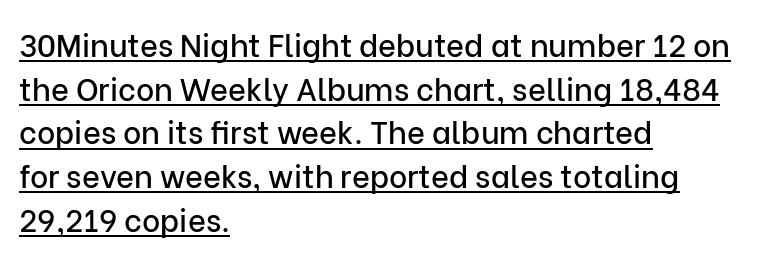
{"serif": "no", "italic": "no", "width": "normal", "stroke_contrast": "low", "x_height": "medium", "monospaced": "no", "underline": "yes", "align": "left", "line_spacing": "normal", "line_spacing_ratio": 1.41, "letter_spacing": "normal", "letter_spacing_em": 0.0, "glyph_px": 31}
